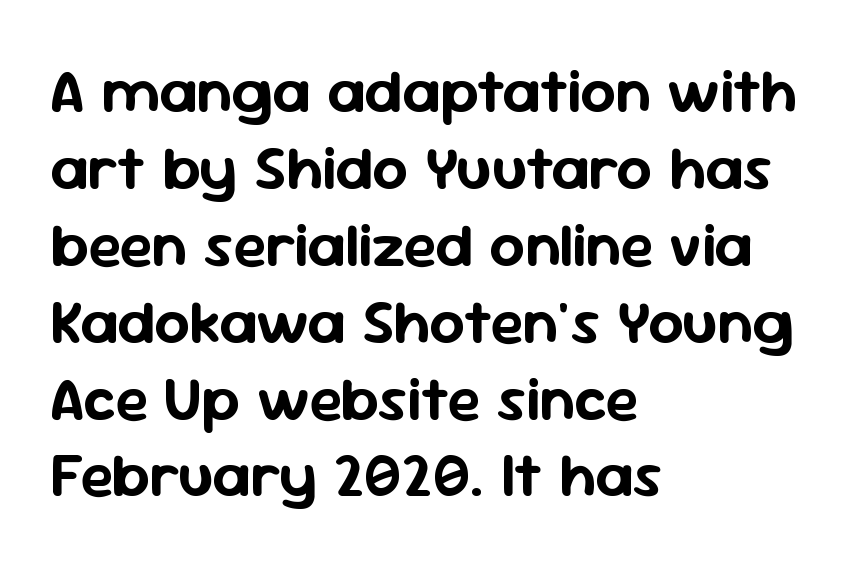
The image shows 62 px sans-serif type, upright; set left-aligned, line spacing 1.24x, normal letter spacing, not underlined; low stroke contrast and a medium x-height.
